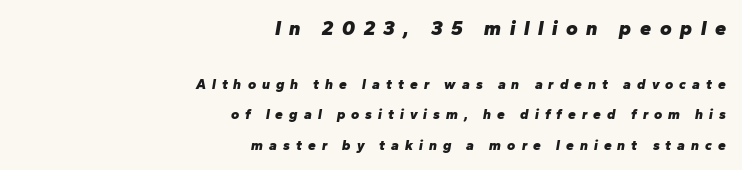
Q: Is the text bold? A: Yes.
Q: Is the text italic (slanted)? A: Yes, it leans right by about 10 degrees.
Q: Is the text underlined? A: No.
Q: How is the paragraph aligned? A: Right-aligned.
Q: Is the spacing between letters normal or unusually wide? A: Unusually wide.
Q: Is the spacing between lines tight, normal or loose? A: Loose.
Q: Which block of text is set in a larger size, the first (top) or the second (bottom)? A: The first (top) one.
